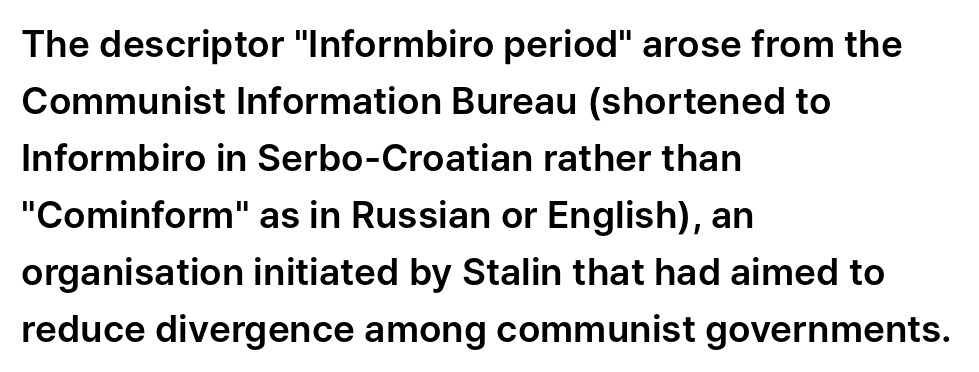
The image shows 37 px sans-serif type, upright; set left-aligned, normal line spacing (1.54x), normal letter spacing, not underlined; low stroke contrast and a medium x-height.
